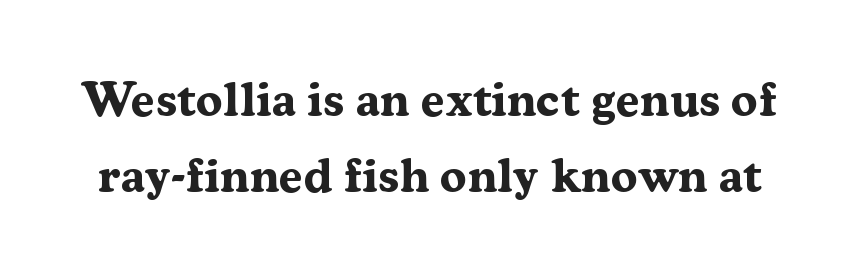
Q: Is the text bold? A: Yes.
Q: Is the text italic (slanted)? A: No, it is upright.
Q: Is the typeface a serif or a sans-serif typeface? A: Serif.
Q: Is the text underlined? A: No.
Q: Is the spacing between letters normal or unusually wide? A: Normal.
Q: Is the spacing between lines tight, normal or loose? A: Normal.
Q: Width (condensed, normal, or wide)? A: Normal.
Q: Stroke contrast? A: Medium.
Q: x-height? A: Medium.
Q: Monospaced? A: No.
